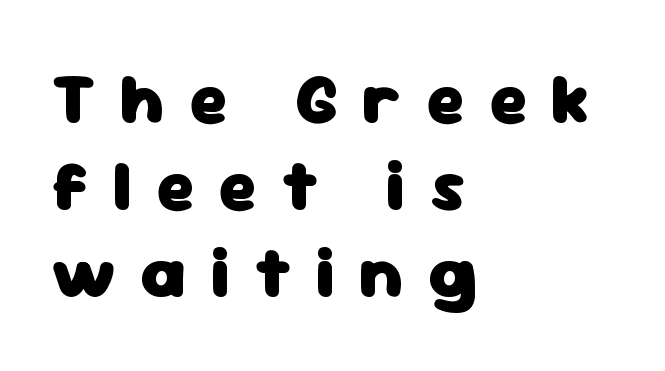
{"serif": "no", "italic": "no", "bold": "yes", "weight": "heavy", "width": "normal", "stroke_contrast": "low", "x_height": "medium", "monospaced": "no", "underline": "no", "align": "left", "line_spacing_ratio": 1.21, "letter_spacing": "wide", "letter_spacing_em": 0.34, "glyph_px": 72}
